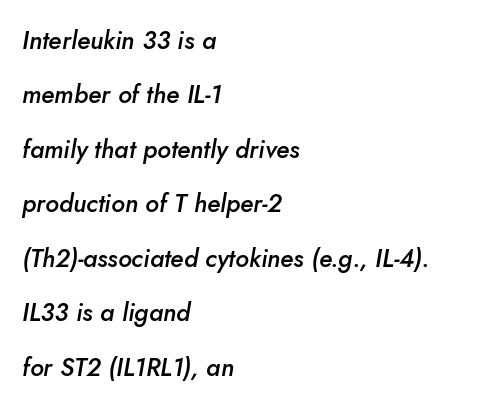
The zone under the glyphs is completely vacant. This is moderately heavy type, rendered in semibold. A classic flush-left, rag-right setting is used for this passage. Standard letterfit; no display-style spreading of the glyphs. Observe the lean: these are italic letterforms.
